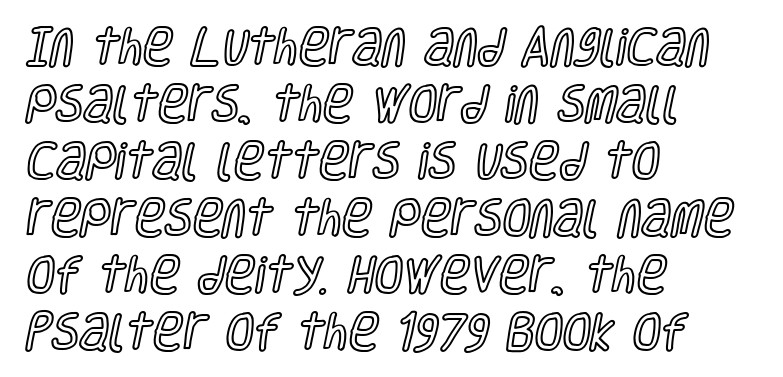
The type is set solid horizontally, with unmodified tracking. Notice how descenders clear the ascenders below comfortably — that's standard leading. The strip under each line holds only bare page. The letters advance in unequal steps, a hallmark of proportional type.
